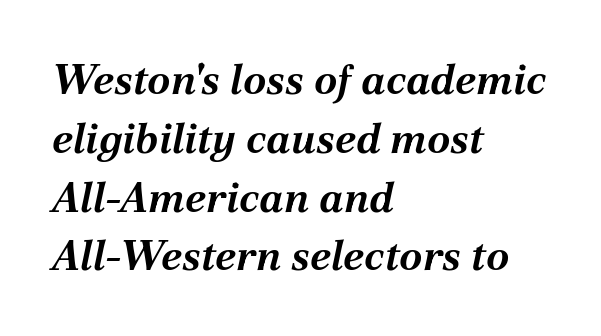
The image shows 42 px bold type, italic (leaning right); set left-aligned, normal line spacing (1.4x), normal letter spacing, not underlined; medium stroke contrast and a medium x-height.
